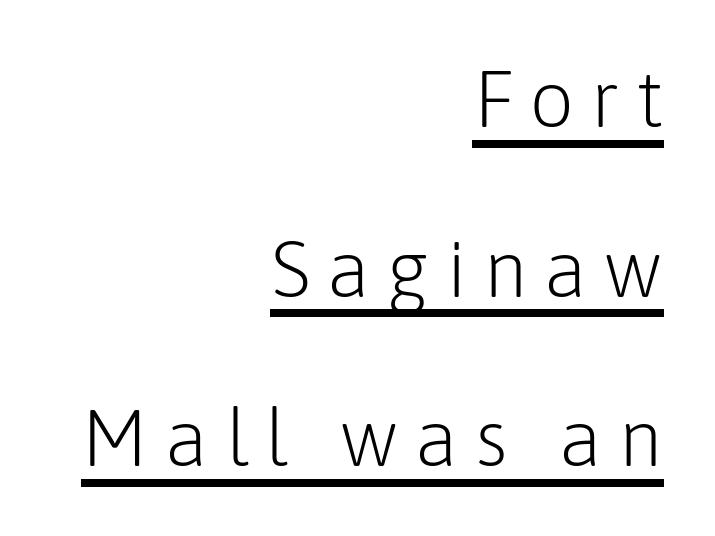
{"serif": "no", "italic": "no", "bold": "no", "weight": "light", "width": "normal", "stroke_contrast": "low", "x_height": "medium", "monospaced": "no", "underline": "yes", "align": "right", "line_spacing": "loose", "line_spacing_ratio": 2.12, "letter_spacing": "wide", "letter_spacing_em": 0.2, "glyph_px": 80}
